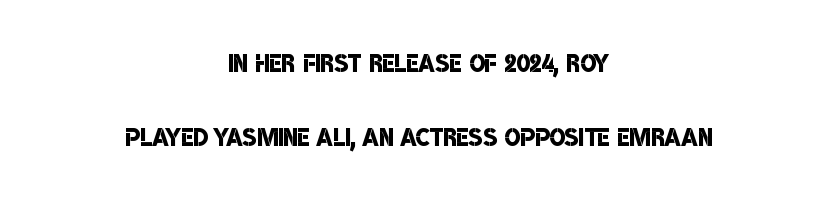
Q: Is the text bold? A: Semi-bold.
Q: Is the typeface a serif or a sans-serif typeface? A: Sans-serif.
Q: Is the text underlined? A: No.
Q: How is the paragraph aligned? A: Centered.
Q: Is the spacing between letters normal or unusually wide? A: Normal.
Q: Is the spacing between lines tight, normal or loose? A: Loose.
Q: Width (condensed, normal, or wide)? A: Condensed.
Q: Stroke contrast? A: Low.
Q: x-height? A: Large.
Q: Monospaced? A: No.
